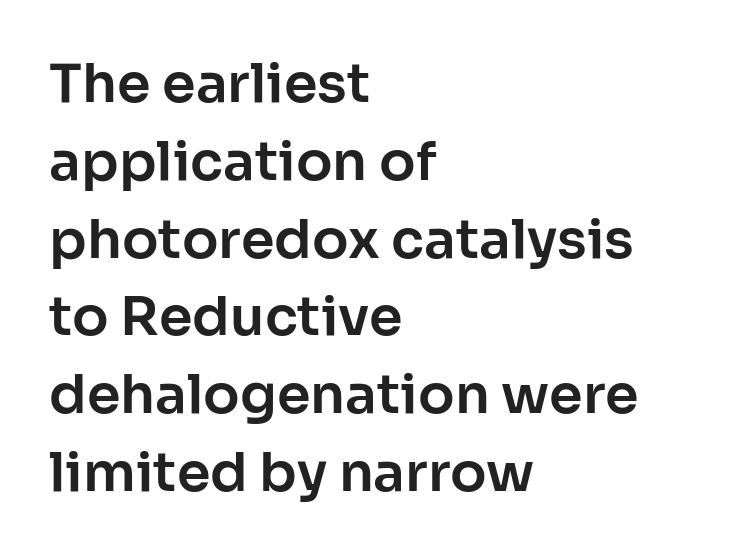
{"serif": "no", "italic": "no", "width": "normal", "stroke_contrast": "low", "x_height": "medium", "monospaced": "no", "underline": "no", "align": "left", "line_spacing": "normal", "line_spacing_ratio": 1.44, "letter_spacing": "normal", "letter_spacing_em": 0.0, "glyph_px": 54}
